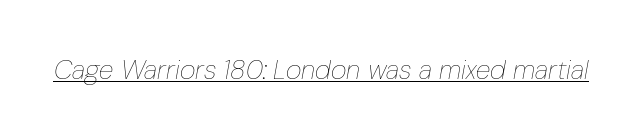
Q: Is the text bold? A: No.
Q: Is the text italic (slanted)? A: Yes, it leans right by about 10 degrees.
Q: Is the text underlined? A: Yes.
Q: Is the spacing between letters normal or unusually wide? A: Normal.
